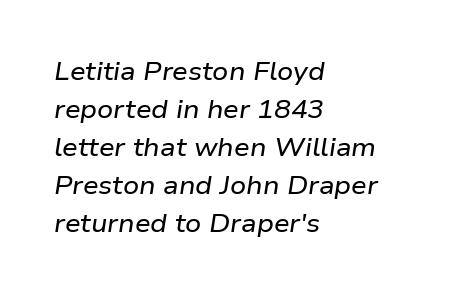
Q: Is the text italic (slanted)? A: Yes, it leans right by about 9 degrees.
Q: Is the text underlined? A: No.
Q: How is the paragraph aligned? A: Left-aligned.
Q: Is the spacing between letters normal or unusually wide? A: Normal.
Q: Is the spacing between lines tight, normal or loose? A: Normal.
